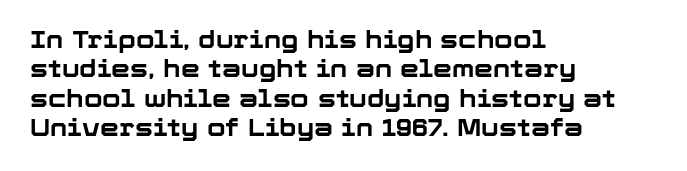
{"italic": "no", "bold": "yes", "underline": "no", "align": "left", "line_spacing_ratio": 1.22, "letter_spacing": "normal", "letter_spacing_em": 0.0, "glyph_px": 24}
